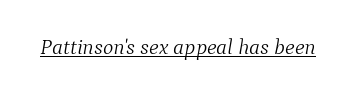
Q: Is the text bold? A: No.
Q: Is the text italic (slanted)? A: Yes, it leans right by about 9 degrees.
Q: Is the text underlined? A: Yes.
Q: Is the spacing between letters normal or unusually wide? A: Normal.
